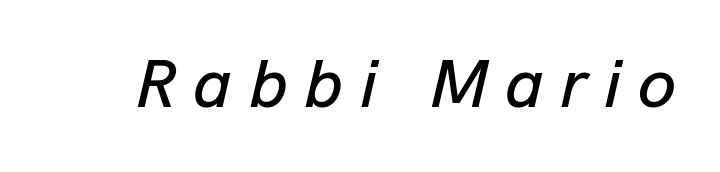
The image shows 69 px text type, italic (leaning right); set unusually wide letter spacing (+0.24 em), not underlined; low stroke contrast and a medium x-height.
